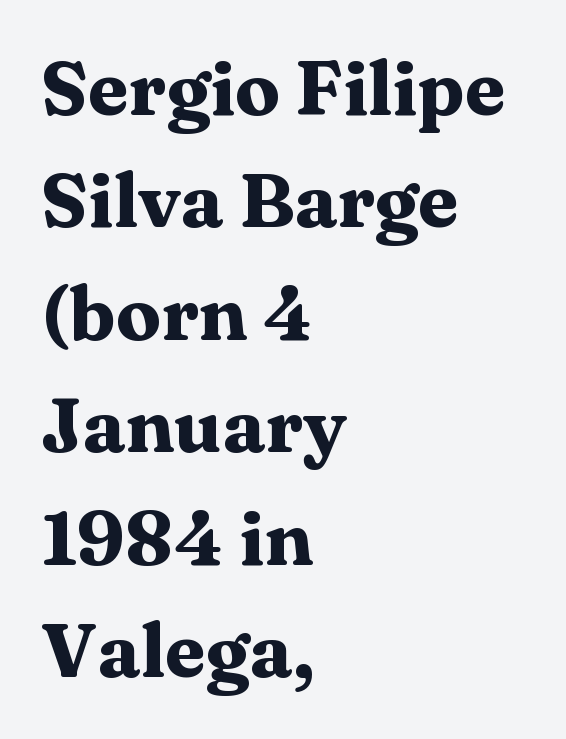
Q: Is the text bold? A: Yes.
Q: Is the text italic (slanted)? A: No, it is upright.
Q: Is the typeface a serif or a sans-serif typeface? A: Serif.
Q: Is the text underlined? A: No.
Q: How is the paragraph aligned? A: Left-aligned.
Q: Is the spacing between letters normal or unusually wide? A: Normal.
Q: Is the spacing between lines tight, normal or loose? A: Normal.
Q: Width (condensed, normal, or wide)? A: Wide.
Q: Stroke contrast? A: Medium.
Q: x-height? A: Medium.
Q: Monospaced? A: No.
